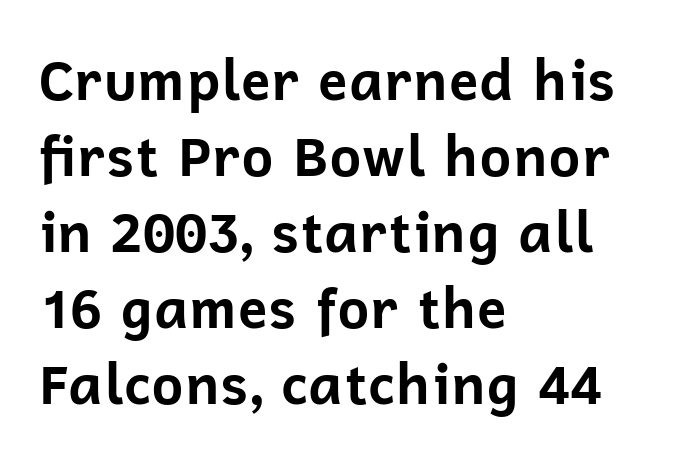
Whoever set this chose a conventional vertical rhythm. Spacing between characters is what you'd get straight out of the box. You could not count columns in this text — the font is proportionally spaced. Characters remain perfectly vertical along every line. In terms of letterform style, serifs are entirely absent. Glance below the letters and you will spot only blank space.
